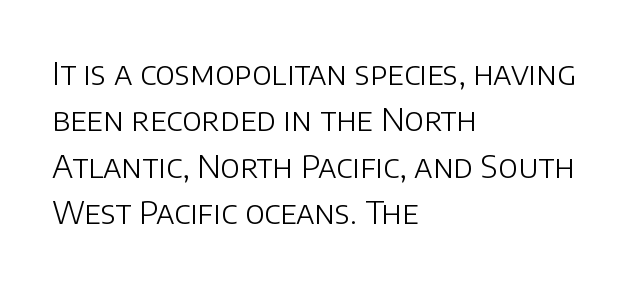
The image shows 32 px light sans-serif type, upright; set left-aligned, normal line spacing (1.45x), normal letter spacing, not underlined; low stroke contrast and a large x-height.
